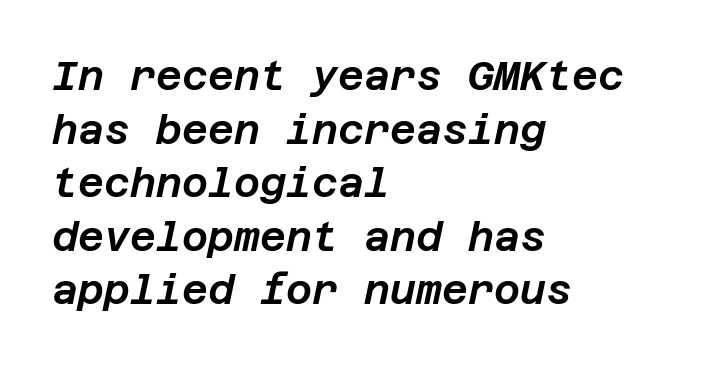
The image shows 40 px text type, italic (leaning right); set left-aligned, normal line spacing (1.34x), normal letter spacing, not underlined; low stroke contrast and a large x-height.
